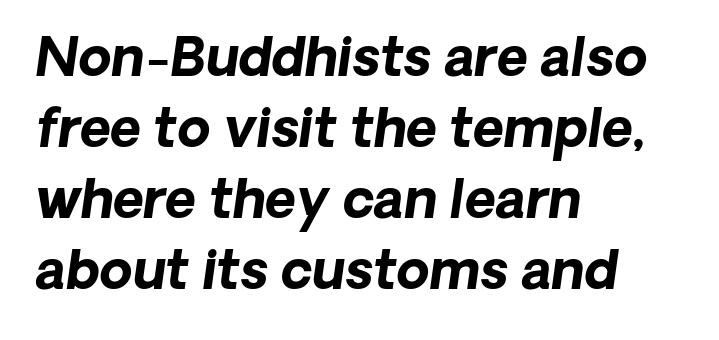
{"serif": "no", "bold": "yes", "weight": "bold", "width": "normal", "stroke_contrast": "low", "x_height": "medium", "monospaced": "no", "underline": "no", "align": "left", "line_spacing": "normal", "line_spacing_ratio": 1.34, "letter_spacing": "normal", "letter_spacing_em": 0.0, "glyph_px": 53}
